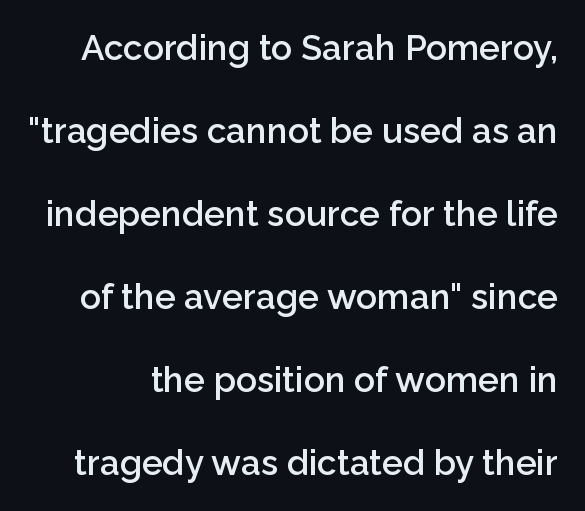
Q: Is the text bold? A: Semi-bold.
Q: Is the text italic (slanted)? A: No, it is upright.
Q: Is the typeface a serif or a sans-serif typeface? A: Sans-serif.
Q: Is the text underlined? A: No.
Q: Is the spacing between letters normal or unusually wide? A: Normal.
Q: Is the spacing between lines tight, normal or loose? A: Loose.
Q: Width (condensed, normal, or wide)? A: Normal.
Q: Stroke contrast? A: Low.
Q: x-height? A: Medium.
Q: Monospaced? A: No.
